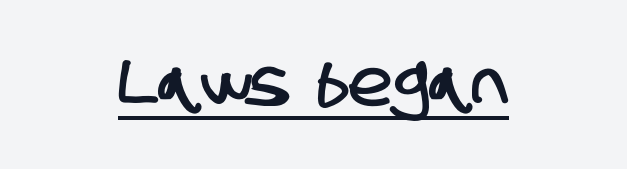
The image shows 65 px condensed sans-serif type; set centered, normal letter spacing, underlined; low stroke contrast and a large x-height.
